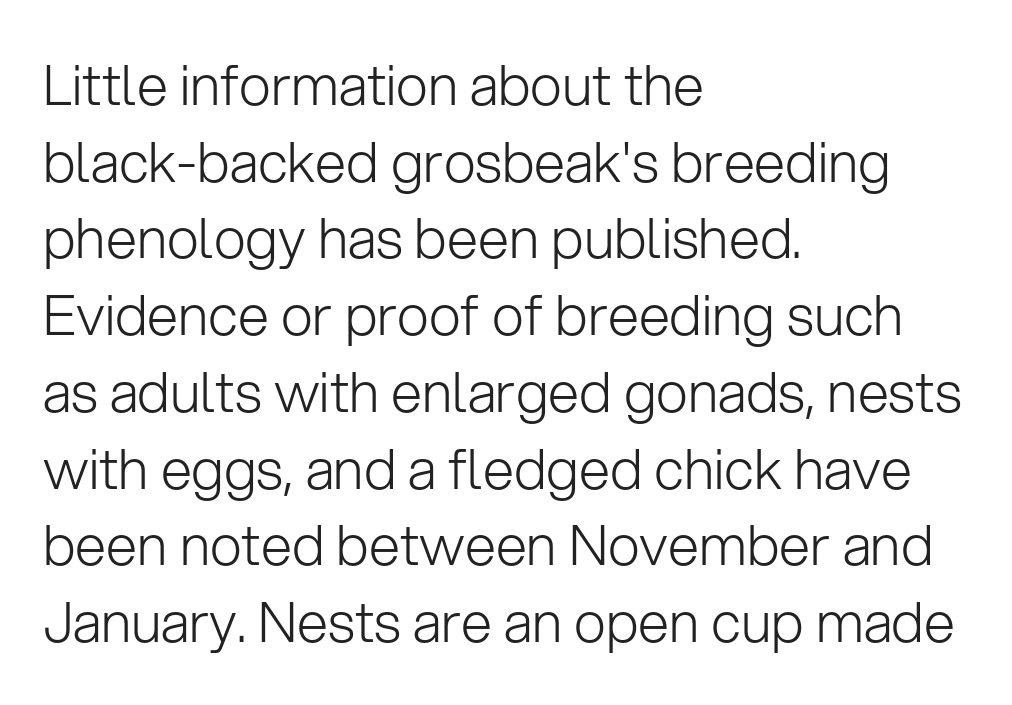
Q: Is the text bold? A: No.
Q: Is the text italic (slanted)? A: No, it is upright.
Q: Is the typeface a serif or a sans-serif typeface? A: Sans-serif.
Q: Is the text underlined? A: No.
Q: How is the paragraph aligned? A: Left-aligned.
Q: Is the spacing between letters normal or unusually wide? A: Normal.
Q: Is the spacing between lines tight, normal or loose? A: Normal.
Q: Width (condensed, normal, or wide)? A: Normal.
Q: Stroke contrast? A: Low.
Q: x-height? A: Medium.
Q: Monospaced? A: No.
